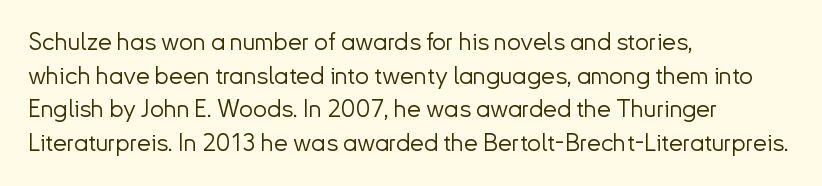
Honestly, there is no underline to notice here at all. When letters stand straight like this, we call the style roman or upright. The passage shown stacks its lines at a standard gap. Horizontal alignment here is leftward, the default for most running prose. Ink coverage per letter is moderate at most.
